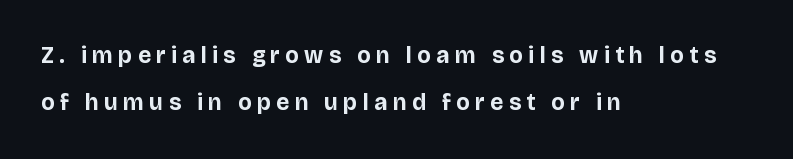
The image shows 23 px bold type, upright; set left-aligned, loose line spacing (2.06x), unusually wide letter spacing (+0.24 em), not underlined.
